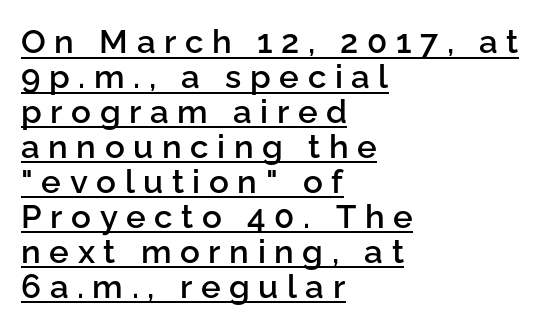
These lines are composed in type without serifs. Display-style spreading of the glyphs; the letterfit is very open. Emphasis is given by a line drawn under the lettering. This sample has the flowing, uneven cadence of proportional lettering. Its strokes are somewhat broadened, the hallmark of semibold type.
